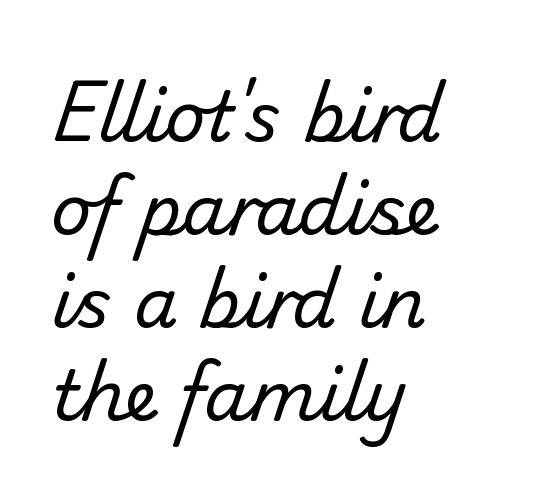
{"serif": "no", "bold": "no", "weight": "regular", "width": "normal", "stroke_contrast": "low", "x_height": "small", "monospaced": "no", "underline": "no", "align": "left", "line_spacing": "normal", "line_spacing_ratio": 1.33, "letter_spacing": "normal", "letter_spacing_em": 0.0, "glyph_px": 70}
